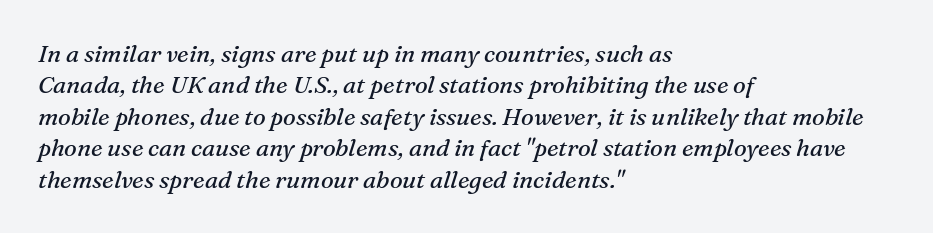
{"italic": "yes", "lean": "right", "slant_degrees": 16, "bold": "no", "underline": "no", "align": "left", "line_spacing": "normal", "line_spacing_ratio": 1.31, "letter_spacing": "normal", "letter_spacing_em": 0.0, "glyph_px": 24}
